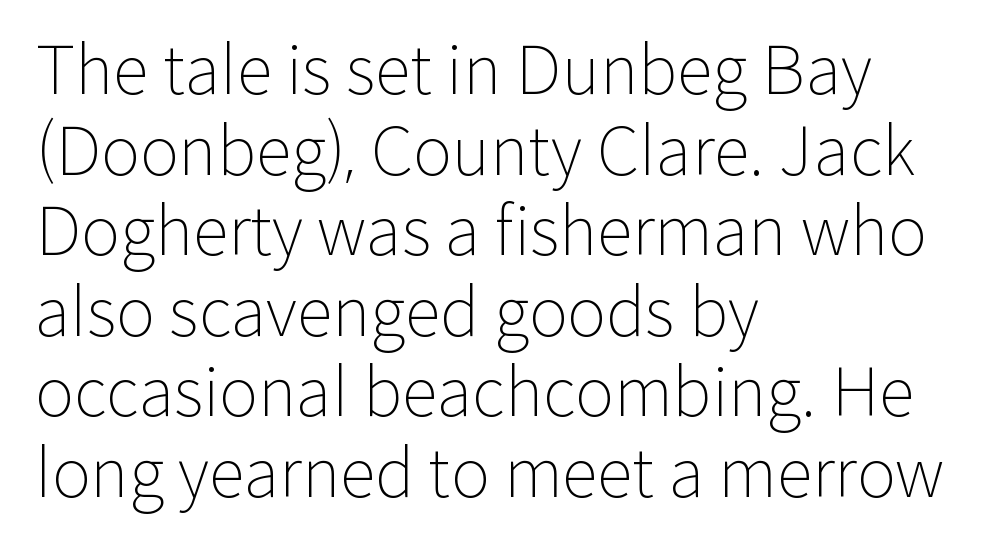
{"serif": "no", "italic": "no", "bold": "no", "weight": "light", "width": "normal", "stroke_contrast": "low", "x_height": "medium", "monospaced": "no", "underline": "no", "align": "left", "line_spacing_ratio": 1.22, "letter_spacing": "normal", "letter_spacing_em": 0.0, "glyph_px": 66}
